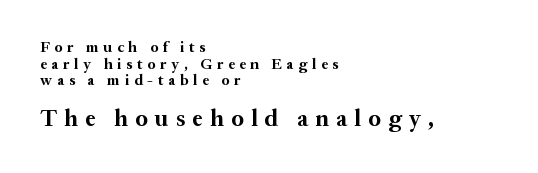
Q: Is the text bold? A: Yes.
Q: Is the text italic (slanted)? A: No, it is upright.
Q: Is the text underlined? A: No.
Q: How is the paragraph aligned? A: Left-aligned.
Q: Is the spacing between letters normal or unusually wide? A: Unusually wide.
Q: Is the spacing between lines tight, normal or loose? A: Tight.
Q: Which block of text is set in a larger size, the first (top) or the second (bottom)? A: The second (bottom) one.
